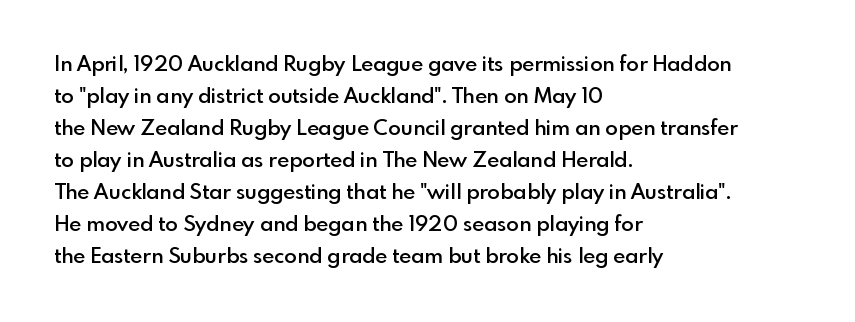
Q: Is the text bold? A: Semi-bold.
Q: Is the text italic (slanted)? A: No, it is upright.
Q: Is the text underlined? A: No.
Q: How is the paragraph aligned? A: Left-aligned.
Q: Is the spacing between letters normal or unusually wide? A: Normal.
Q: Is the spacing between lines tight, normal or loose? A: Normal.
